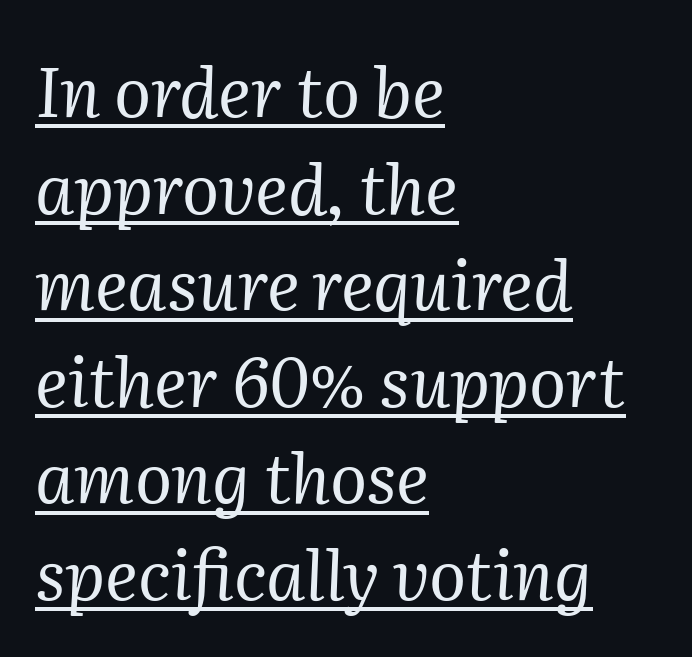
{"serif": "yes", "italic": "yes", "lean": "right", "slant_degrees": 2, "bold": "no", "weight": "regular", "width": "normal", "stroke_contrast": "medium", "x_height": "medium", "monospaced": "no", "underline": "yes", "align": "left", "line_spacing": "normal", "line_spacing_ratio": 1.4, "letter_spacing": "normal", "letter_spacing_em": 0.0, "glyph_px": 69}
